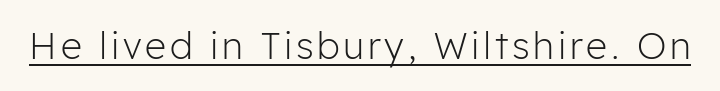
The image shows 37 px light sans-serif type, upright; set underlined; low stroke contrast and a medium x-height.
